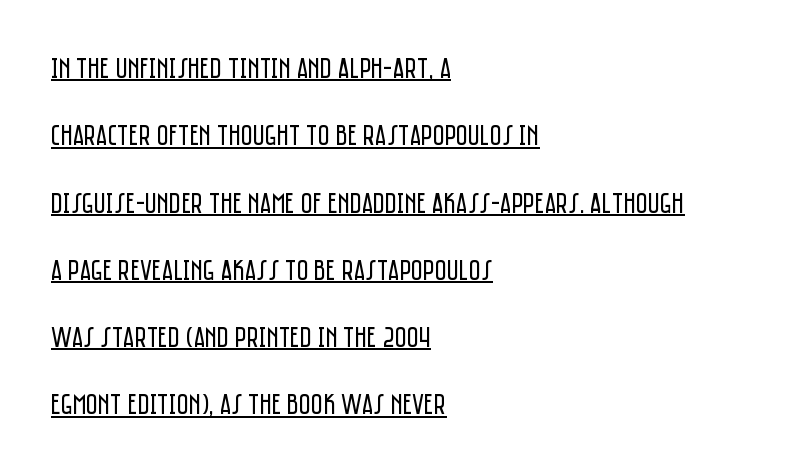
Q: Is the text bold? A: No.
Q: Is the text italic (slanted)? A: No, it is upright.
Q: Is the typeface a serif or a sans-serif typeface? A: Sans-serif.
Q: Is the text underlined? A: Yes.
Q: How is the paragraph aligned? A: Left-aligned.
Q: Is the spacing between letters normal or unusually wide? A: Normal.
Q: Is the spacing between lines tight, normal or loose? A: Loose.
Q: Width (condensed, normal, or wide)? A: Condensed.
Q: Stroke contrast? A: Low.
Q: x-height? A: Large.
Q: Monospaced? A: No.
